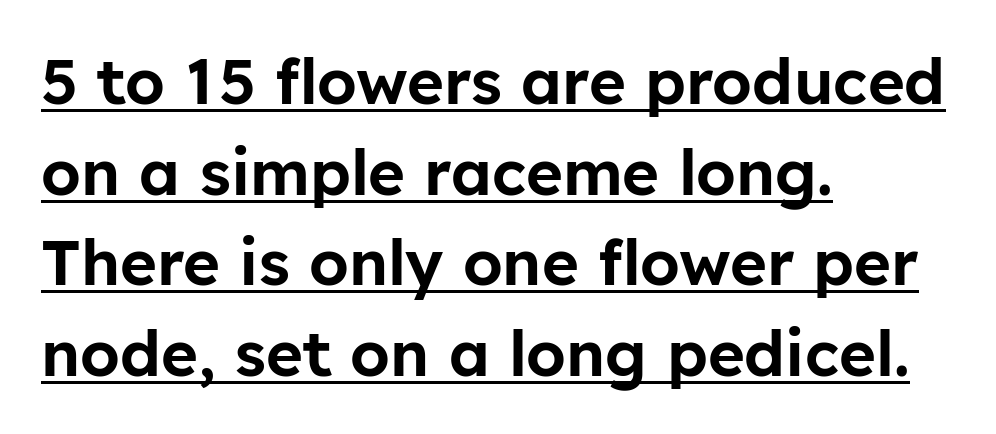
Q: Is the text italic (slanted)? A: No, it is upright.
Q: Is the typeface a serif or a sans-serif typeface? A: Sans-serif.
Q: Is the text underlined? A: Yes.
Q: How is the paragraph aligned? A: Left-aligned.
Q: Is the spacing between letters normal or unusually wide? A: Normal.
Q: Is the spacing between lines tight, normal or loose? A: Normal.
Q: Width (condensed, normal, or wide)? A: Normal.
Q: Stroke contrast? A: Low.
Q: x-height? A: Medium.
Q: Monospaced? A: No.
